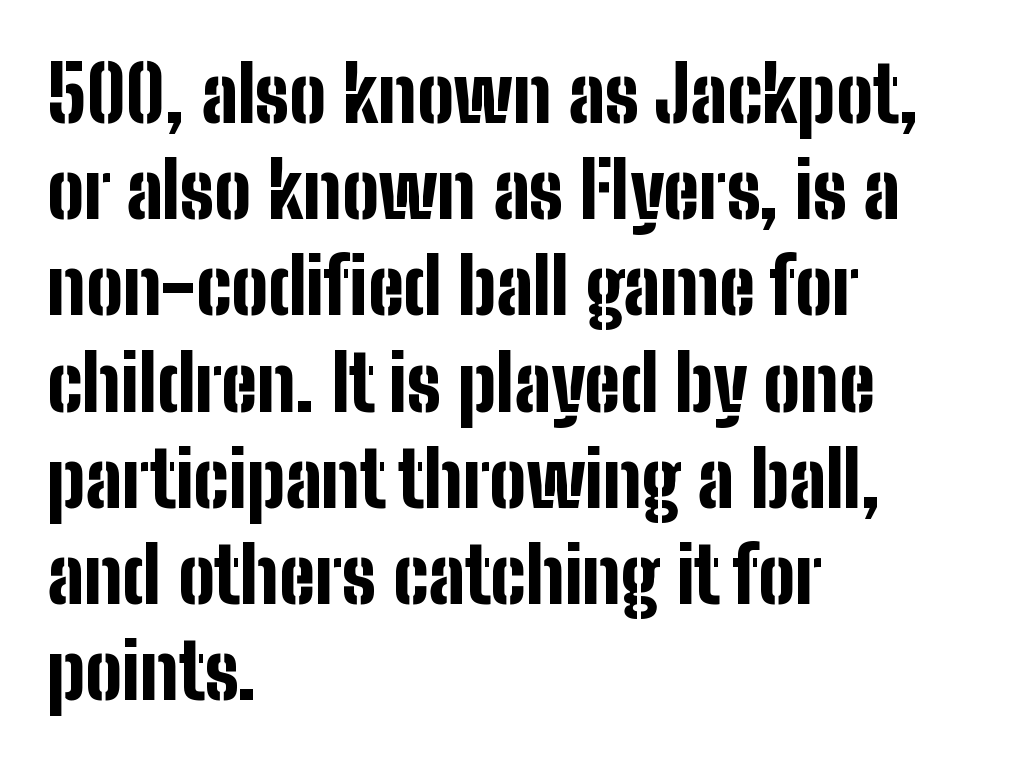
The image shows 77 px bold, condensed sans-serif type, upright; set left-aligned, normal line spacing (1.25x), normal letter spacing, not underlined; low stroke contrast and a medium x-height.
